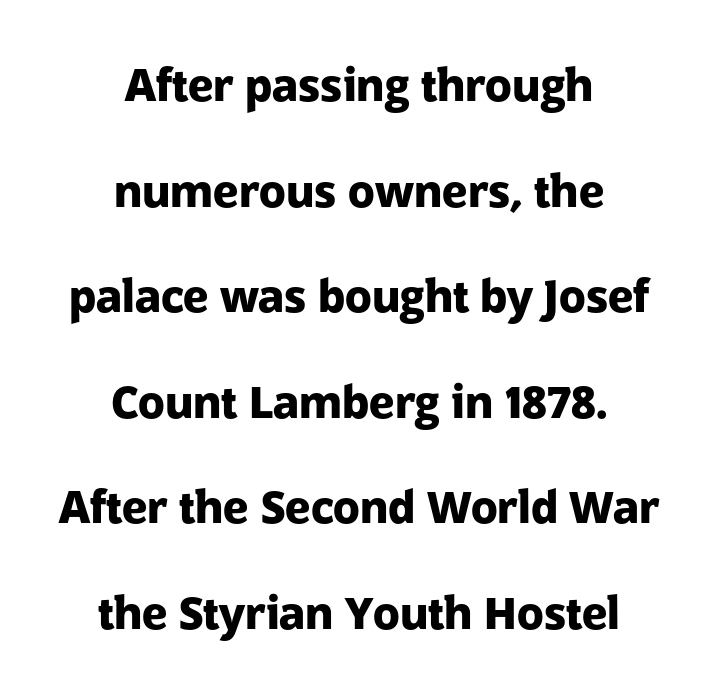
{"serif": "no", "italic": "no", "bold": "yes", "weight": "heavy", "width": "normal", "stroke_contrast": "low", "x_height": "medium", "monospaced": "no", "underline": "no", "align": "center", "line_spacing": "loose", "line_spacing_ratio": 2.4, "letter_spacing": "normal", "letter_spacing_em": 0.0, "glyph_px": 44}
